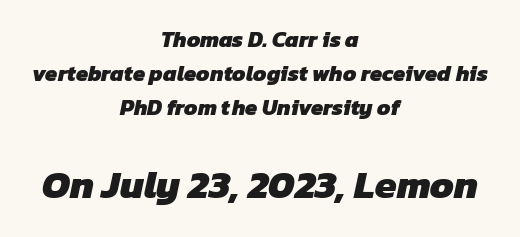
{"serif": "no", "bold": "yes", "weight": "heavy", "width": "normal", "stroke_contrast": "low", "x_height": "medium", "monospaced": "no", "underline": "no", "align": "center", "line_spacing": "normal", "line_spacing_ratio": 1.55, "letter_spacing": "normal", "letter_spacing_em": 0.0, "larger_block": "second", "size_ratio": 1.77, "glyph_px": 39}
